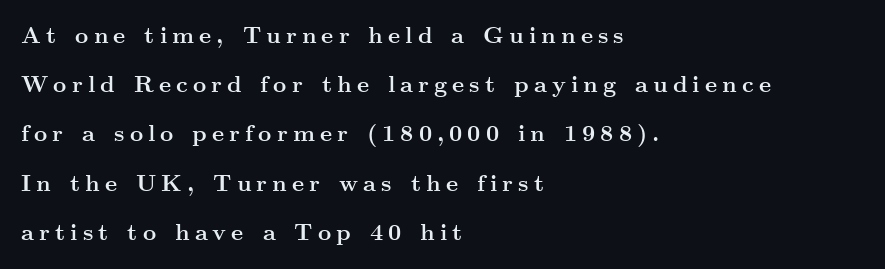
Q: Is the text bold? A: Yes.
Q: Is the text italic (slanted)? A: No, it is upright.
Q: Is the text underlined? A: No.
Q: How is the paragraph aligned? A: Left-aligned.
Q: Is the spacing between letters normal or unusually wide? A: Unusually wide.
Q: Is the spacing between lines tight, normal or loose? A: Loose.
